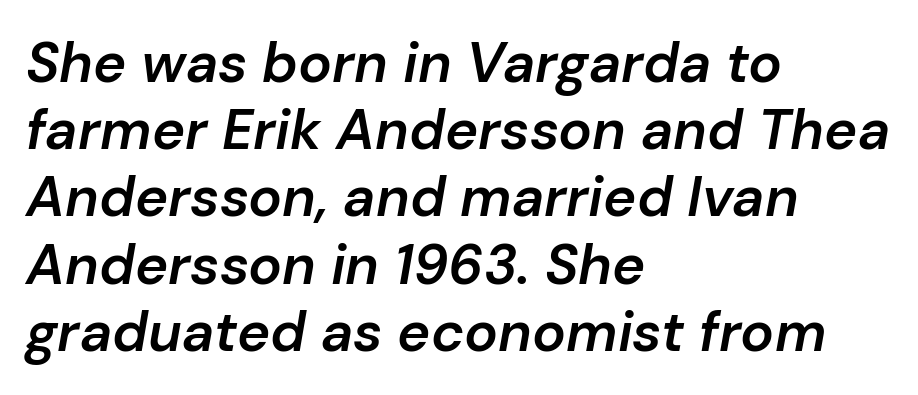
Q: Is the text bold? A: Semi-bold.
Q: Is the text italic (slanted)? A: Yes, it leans right by about 10 degrees.
Q: Is the text underlined? A: No.
Q: How is the paragraph aligned? A: Left-aligned.
Q: Is the spacing between letters normal or unusually wide? A: Normal.
Q: Width (condensed, normal, or wide)? A: Normal.
Q: Stroke contrast? A: Low.
Q: x-height? A: Medium.
Q: Monospaced? A: No.
